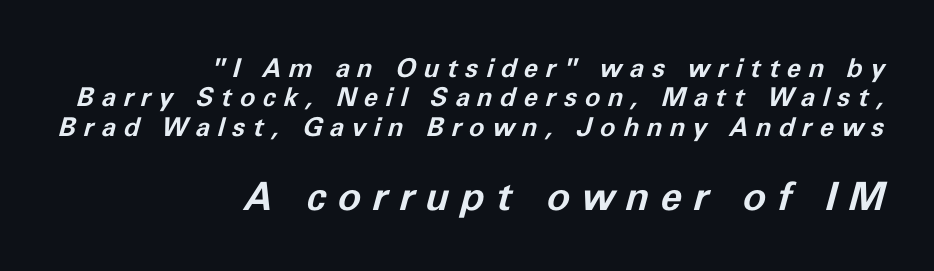
Q: Is the text bold? A: Yes.
Q: Is the text italic (slanted)? A: Yes, it leans right by about 11 degrees.
Q: Is the text underlined? A: No.
Q: How is the paragraph aligned? A: Right-aligned.
Q: Is the spacing between letters normal or unusually wide? A: Unusually wide.
Q: Is the spacing between lines tight, normal or loose? A: Tight.
Q: Which block of text is set in a larger size, the first (top) or the second (bottom)? A: The second (bottom) one.
Q: Width (condensed, normal, or wide)? A: Normal.
Q: Stroke contrast? A: Low.
Q: x-height? A: Medium.
Q: Monospaced? A: No.
